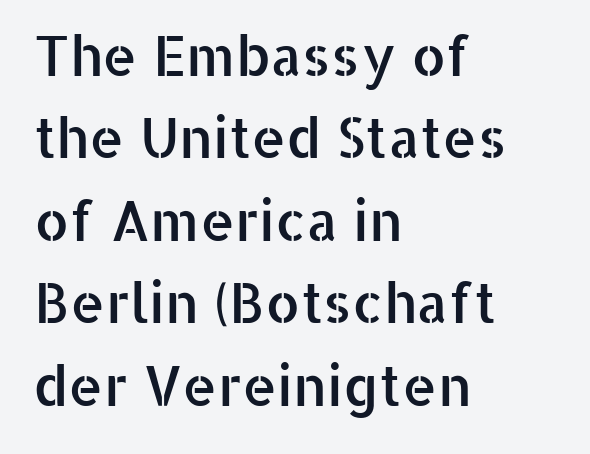
Q: Is the text italic (slanted)? A: No, it is upright.
Q: Is the typeface a serif or a sans-serif typeface? A: Sans-serif.
Q: Is the text underlined? A: No.
Q: How is the paragraph aligned? A: Left-aligned.
Q: Is the spacing between letters normal or unusually wide? A: Normal.
Q: Is the spacing between lines tight, normal or loose? A: Normal.
Q: Width (condensed, normal, or wide)? A: Normal.
Q: Stroke contrast? A: Low.
Q: x-height? A: Medium.
Q: Monospaced? A: No.
